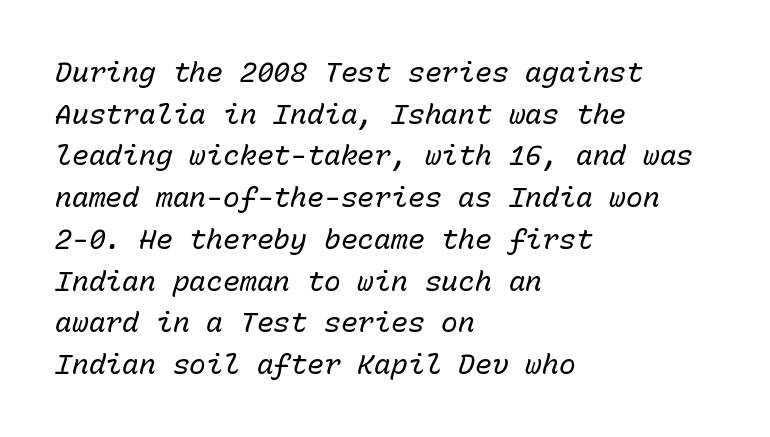
{"italic": "yes", "lean": "right", "slant_degrees": 15, "bold": "no", "weight": "regular", "width": "normal", "stroke_contrast": "low", "x_height": "medium", "monospaced": "yes", "underline": "no", "align": "left", "line_spacing": "normal", "line_spacing_ratio": 1.49, "letter_spacing": "normal", "letter_spacing_em": 0.0, "glyph_px": 28}
